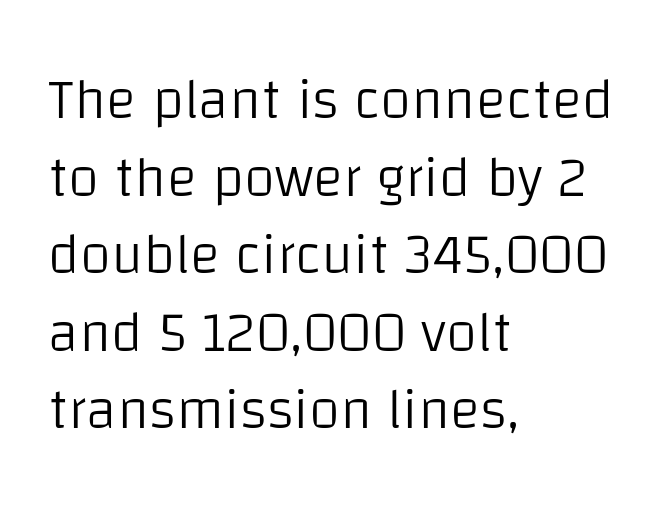
The image shows 57 px light sans-serif type, upright; set left-aligned, normal line spacing (1.36x), normal letter spacing, not underlined; low stroke contrast and a large x-height.
